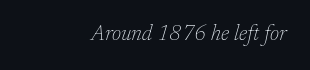
{"italic": "yes", "lean": "right", "slant_degrees": 17, "bold": "no", "underline": "no", "align": "right", "letter_spacing": "normal", "letter_spacing_em": 0.0, "glyph_px": 21}
